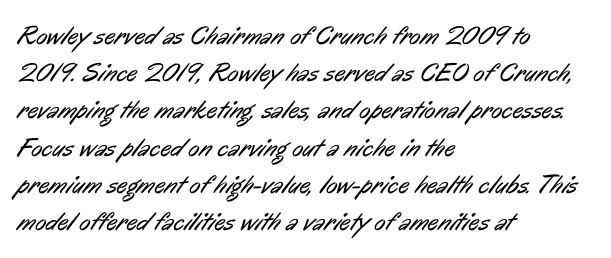
Q: Is the text bold? A: No.
Q: Is the text underlined? A: No.
Q: How is the paragraph aligned? A: Left-aligned.
Q: Is the spacing between letters normal or unusually wide? A: Normal.
Q: Is the spacing between lines tight, normal or loose? A: Normal.
